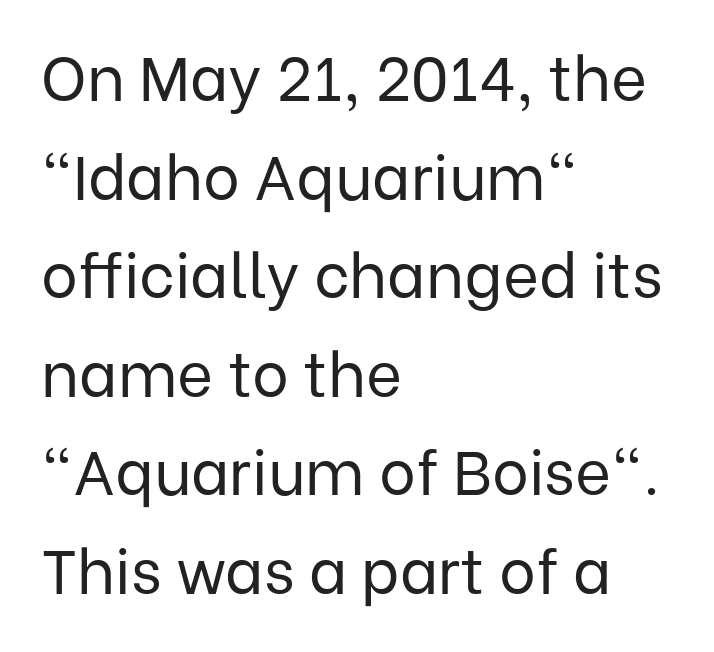
{"serif": "no", "italic": "no", "bold": "no", "weight": "regular", "width": "normal", "stroke_contrast": "low", "x_height": "medium", "monospaced": "no", "underline": "no", "align": "left", "line_spacing": "normal", "line_spacing_ratio": 1.59, "letter_spacing": "normal", "letter_spacing_em": 0.0, "glyph_px": 62}
